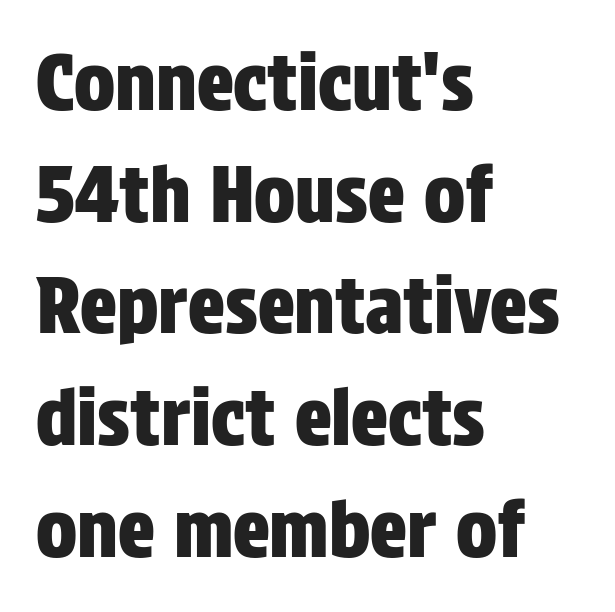
Here the designer chose a conventional face with non-uniform glyph widths. Characters remain perfectly vertical along every line. The letters sit at their default tracking, neither squeezed nor spread. Baseline-to-baseline distance is the conventional proportion of letter height.
